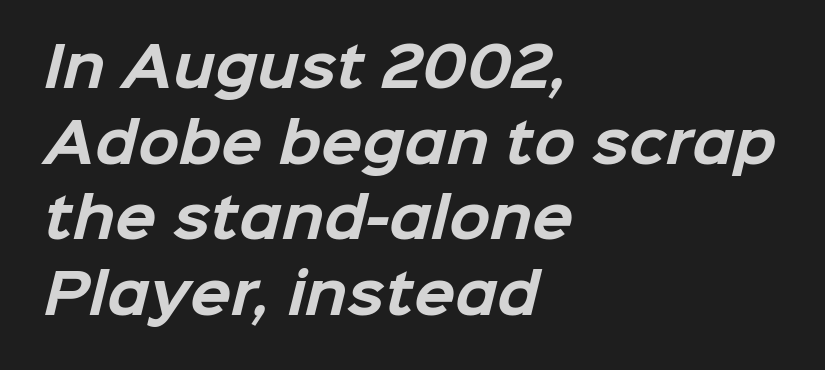
Students, note that the glyphs here touch the page at normal intervals. Leading matches the norm, producing a regular column. I'd describe the lettering as bold — thick and assertive. A bare baseline throughout the passage.
